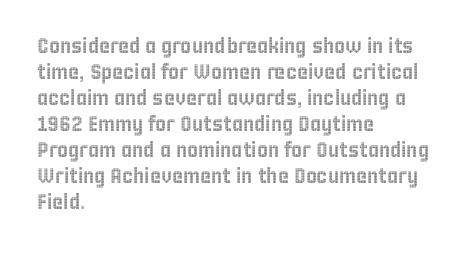
{"italic": "no", "underline": "no", "align": "left", "line_spacing_ratio": 1.24, "letter_spacing": "normal", "letter_spacing_em": 0.0, "glyph_px": 21}
